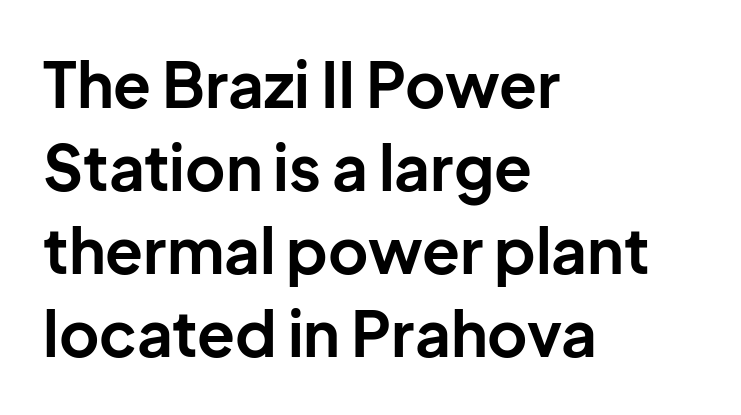
Q: Is the text bold? A: Yes.
Q: Is the text italic (slanted)? A: No, it is upright.
Q: Is the typeface a serif or a sans-serif typeface? A: Sans-serif.
Q: Is the text underlined? A: No.
Q: How is the paragraph aligned? A: Left-aligned.
Q: Is the spacing between letters normal or unusually wide? A: Normal.
Q: Is the spacing between lines tight, normal or loose? A: Normal.
Q: Width (condensed, normal, or wide)? A: Normal.
Q: Stroke contrast? A: Low.
Q: x-height? A: Medium.
Q: Monospaced? A: No.
